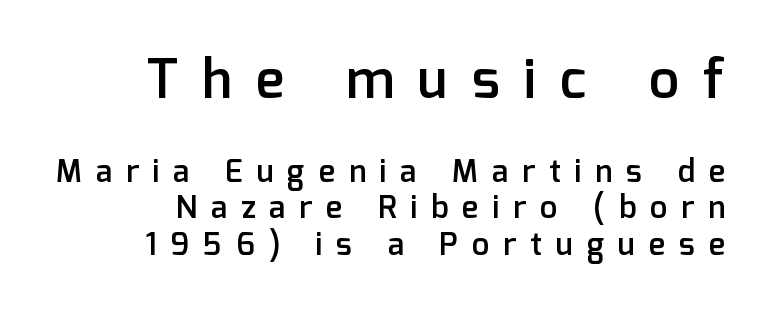
Q: Is the text bold? A: Semi-bold.
Q: Is the text italic (slanted)? A: No, it is upright.
Q: Is the typeface a serif or a sans-serif typeface? A: Sans-serif.
Q: Is the text underlined? A: No.
Q: How is the paragraph aligned? A: Right-aligned.
Q: Is the spacing between letters normal or unusually wide? A: Unusually wide.
Q: Which block of text is set in a larger size, the first (top) or the second (bottom)? A: The first (top) one.
Q: Width (condensed, normal, or wide)? A: Normal.
Q: Stroke contrast? A: Low.
Q: x-height? A: Medium.
Q: Monospaced? A: No.
